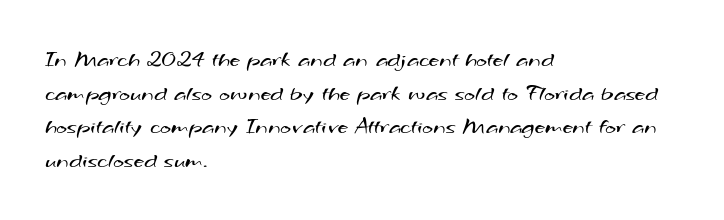
The cut favours lightness, reaching ordinary text weight at its darkest. The specimen omits any rule beneath the text block's lines. Alignment: flush left. This sample keeps an unexceptional amount of space between lines. Words appear dense and cohesive because spacing is normal.
